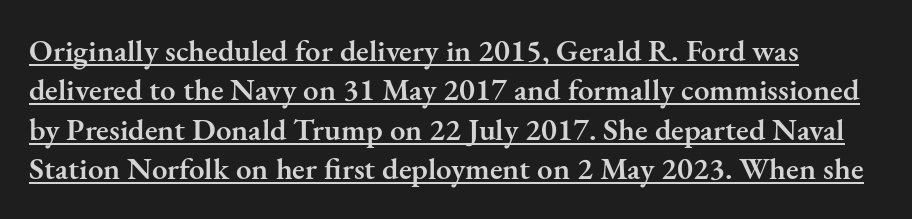
{"serif": "yes", "italic": "no", "bold": "semi", "weight": "semibold", "width": "normal", "stroke_contrast": "medium", "x_height": "small", "monospaced": "no", "underline": "yes", "line_spacing": "normal", "line_spacing_ratio": 1.27, "letter_spacing": "normal", "letter_spacing_em": 0.0, "glyph_px": 31}
